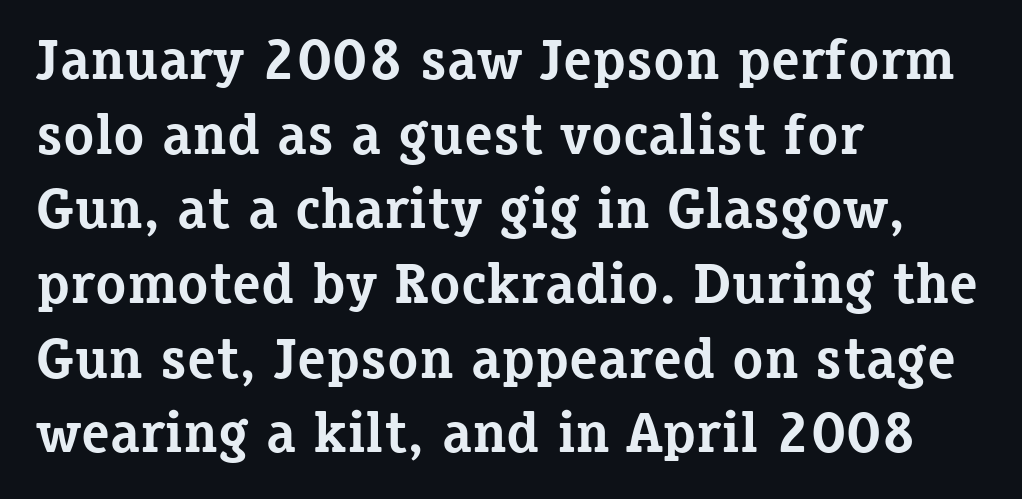
The image shows 57 px bold serif type, upright; set left-aligned, normal line spacing (1.31x), normal letter spacing, not underlined; low stroke contrast and a medium x-height.
